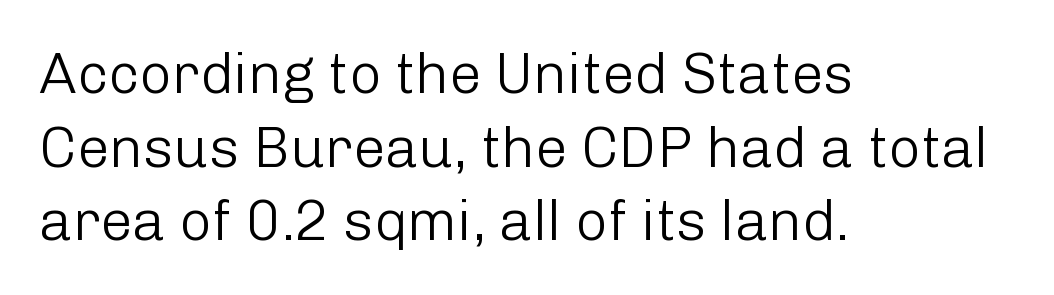
Q: Is the text bold? A: No.
Q: Is the text italic (slanted)? A: No, it is upright.
Q: Is the typeface a serif or a sans-serif typeface? A: Sans-serif.
Q: Is the text underlined? A: No.
Q: How is the paragraph aligned? A: Left-aligned.
Q: Is the spacing between letters normal or unusually wide? A: Normal.
Q: Is the spacing between lines tight, normal or loose? A: Normal.
Q: Width (condensed, normal, or wide)? A: Normal.
Q: Stroke contrast? A: Low.
Q: x-height? A: Medium.
Q: Monospaced? A: No.
